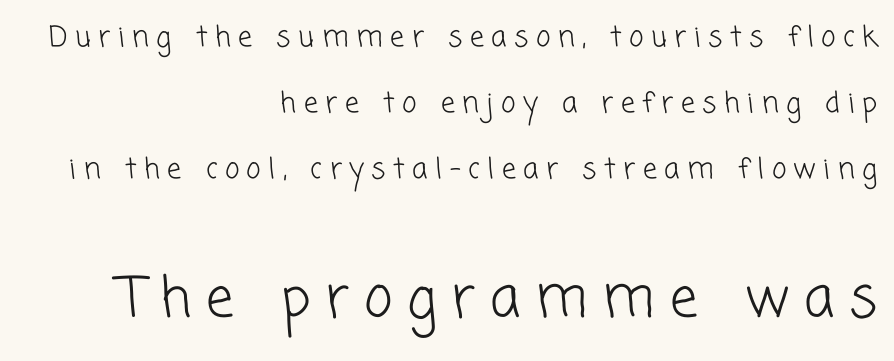
{"serif": "no", "bold": "no", "weight": "light", "width": "normal", "stroke_contrast": "low", "x_height": "medium", "monospaced": "no", "underline": "no", "align": "right", "line_spacing": "loose", "line_spacing_ratio": 2.36, "letter_spacing": "wide", "letter_spacing_em": 0.27, "larger_block": "second", "size_ratio": 1.96, "glyph_px": 55}
